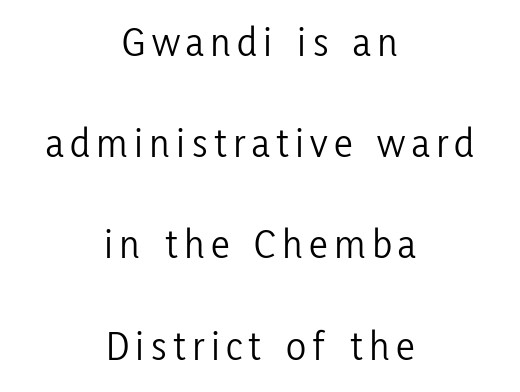
{"serif": "no", "italic": "no", "bold": "no", "weight": "light", "width": "condensed", "stroke_contrast": "low", "x_height": "medium", "monospaced": "no", "underline": "no", "align": "center", "line_spacing": "loose", "line_spacing_ratio": 2.41, "glyph_px": 42}
